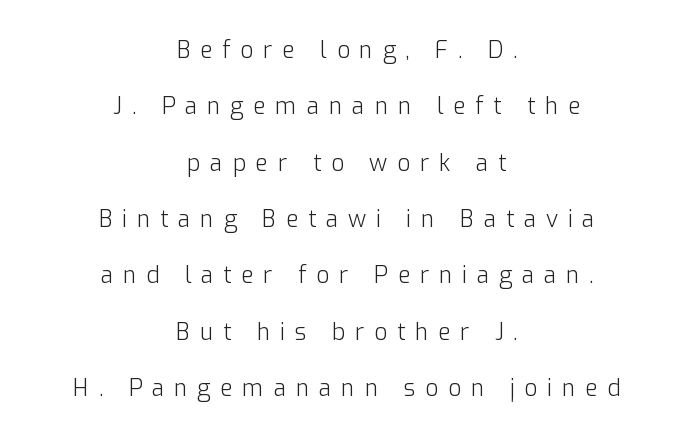
The image shows 23 px text type, upright; set centered, loose line spacing (2.45x), unusually wide letter spacing (+0.42 em), not underlined.
